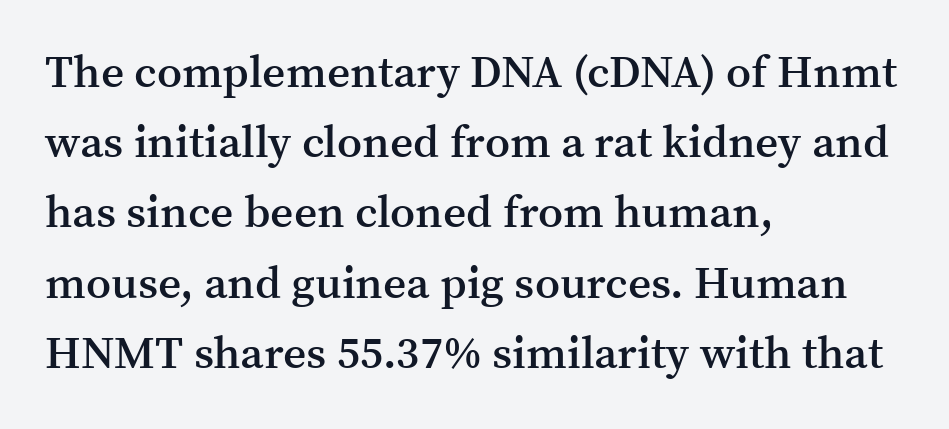
The image shows 45 px semibold serif type, upright; set left-aligned, normal line spacing (1.56x), normal letter spacing, not underlined; medium stroke contrast and a medium x-height.
